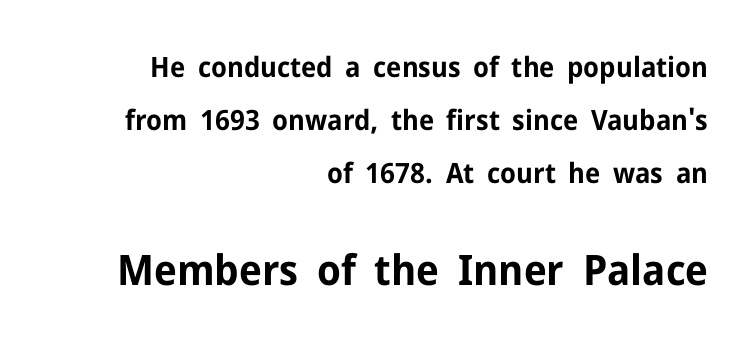
The image shows 42 px bold sans-serif type, upright; set right-aligned, loose line spacing (1.9x), normal letter spacing, not underlined; the second (bottom) block is 1.5x larger; low stroke contrast and a medium x-height.
